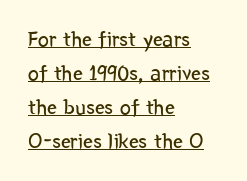
The gaps between neighbouring characters are ordinary and unremarkable. What's the leading like? Ordinary, nothing unusual. If you drew a ruler down the left edge, every line would touch it. The typography opts for an upright posture over an oblique one.
